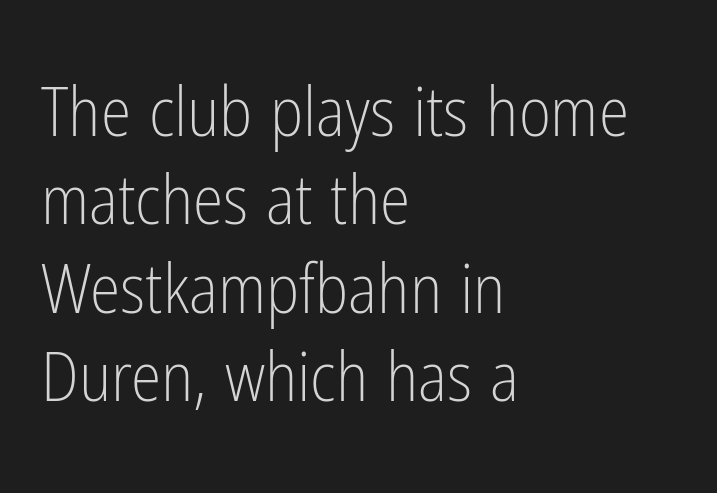
Whoever set this chose a conventional vertical rhythm. The lines are quadded left. Varying glyph widths throughout — classic text-font behaviour. Is the type heavy? It reads as light-to-regular instead.
